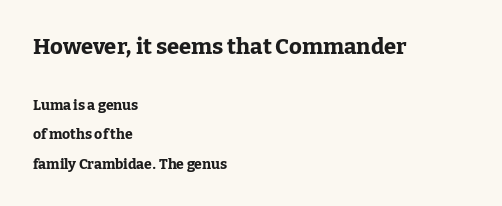
The image shows 22 px bold type, upright; set left-aligned, loose line spacing (2.08x), normal letter spacing, not underlined; the first (top) block is 1.57x larger.
